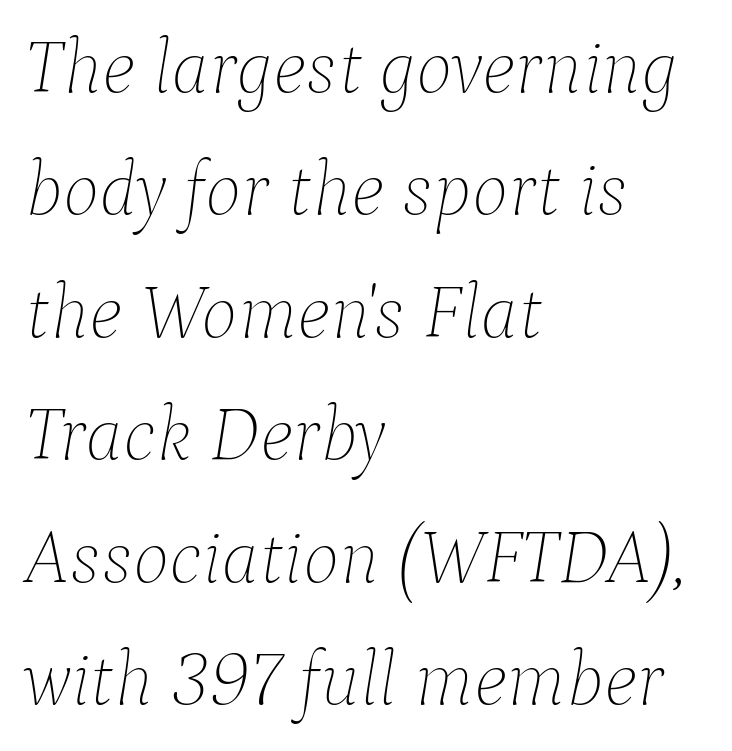
The type is set solid horizontally, with unmodified tracking. Interline gaps are of average width in this sample. A typesetter would mark this as italic. The strokes are not fattened; the text isn't bold.
